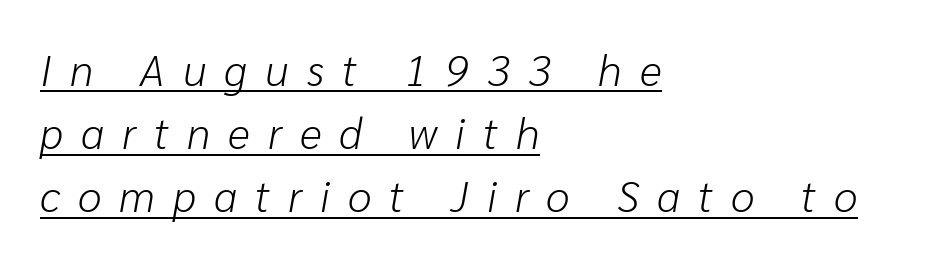
Q: Is the text bold? A: No.
Q: Is the text italic (slanted)? A: Yes, it leans right by about 10 degrees.
Q: Is the text underlined? A: Yes.
Q: How is the paragraph aligned? A: Left-aligned.
Q: Is the spacing between letters normal or unusually wide? A: Unusually wide.
Q: Is the spacing between lines tight, normal or loose? A: Normal.
Q: Width (condensed, normal, or wide)? A: Normal.
Q: Stroke contrast? A: Low.
Q: x-height? A: Medium.
Q: Monospaced? A: No.
